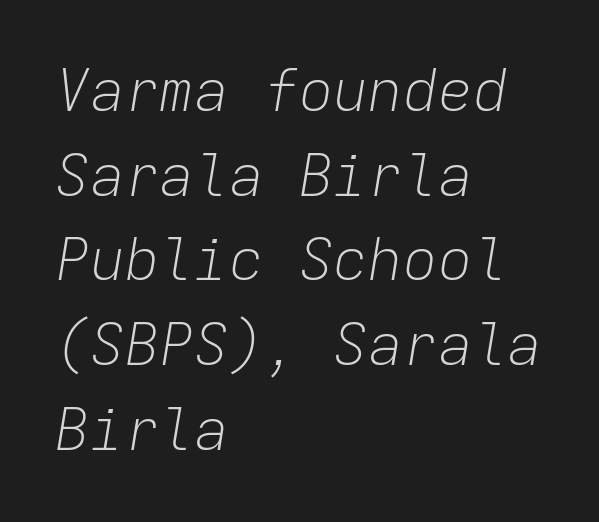
Observe the lean: these are italic letterforms. The setting favours the left margin, as ordinary paragraphs usually do. The passage shown has conventional tracking throughout. Lines of text with bare space underneath. The weight would be labelled regular, book, light, or lighter still. Rows of type keep a routine distance in the vertical direction.
